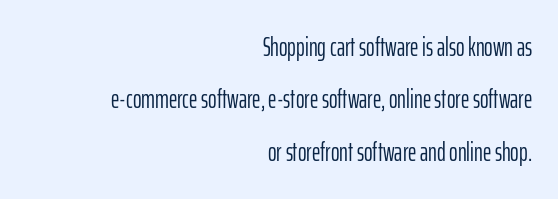
The image shows 26 px text type, upright; set right-aligned, loose line spacing (2.01x), normal letter spacing, not underlined.
